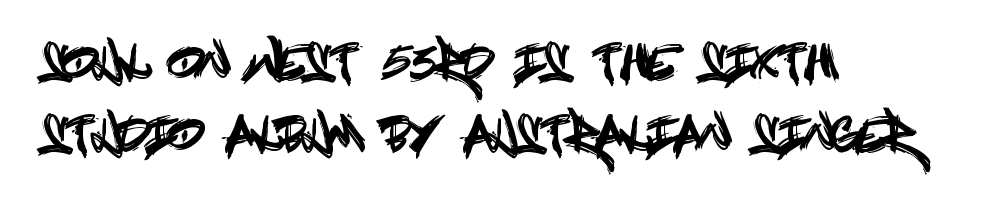
Q: Is the text italic (slanted)? A: Yes.
Q: Is the typeface a serif or a sans-serif typeface? A: Sans-serif.
Q: Is the text underlined? A: No.
Q: How is the paragraph aligned? A: Left-aligned.
Q: Is the spacing between letters normal or unusually wide? A: Normal.
Q: Is the spacing between lines tight, normal or loose? A: Normal.
Q: Width (condensed, normal, or wide)? A: Condensed.
Q: x-height? A: Large.
